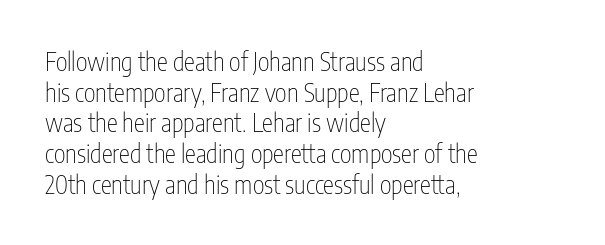
The letters look calm and open, with moderate or lighter stems. Descenders are the only things crossing below the line. Left-aligned paragraph, ragged on the right. Short note: letters normally spaced.
